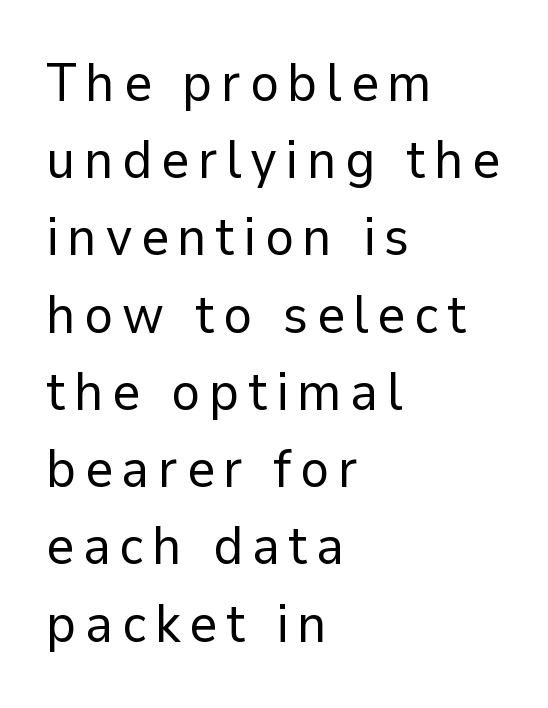
{"serif": "no", "italic": "no", "bold": "no", "weight": "regular", "width": "normal", "stroke_contrast": "low", "x_height": "medium", "monospaced": "no", "underline": "no", "align": "left", "line_spacing": "normal", "line_spacing_ratio": 1.43, "glyph_px": 54}
